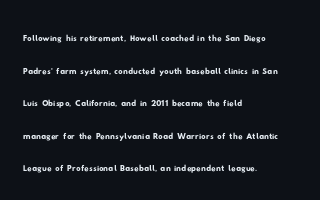
The image shows 22 px text type; set left-aligned, normal line spacing (1.48x), normal letter spacing, not underlined.
